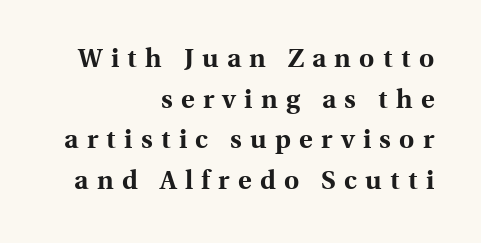
{"italic": "no", "bold": "yes", "underline": "no", "align": "right", "line_spacing": "normal", "line_spacing_ratio": 1.56, "letter_spacing": "wide", "letter_spacing_em": 0.32, "glyph_px": 26}
